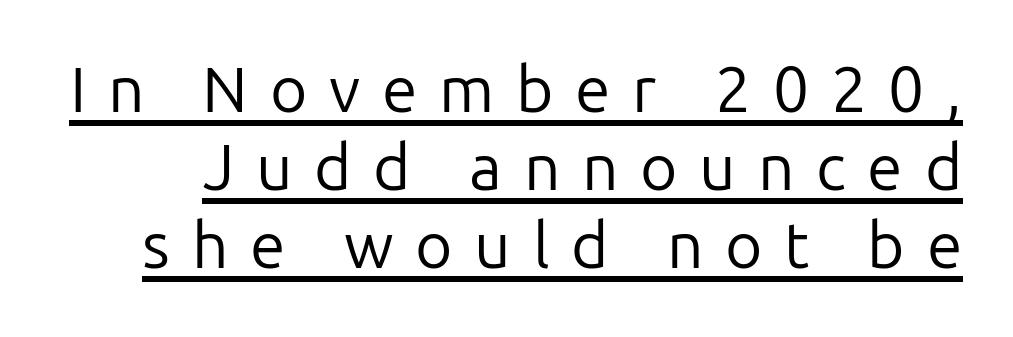
This reads as an unemphasized weight, regular at the heaviest. Proportional: the letters do not fall into vertical columns. This rendering features underlined lettering. It's the straight-up-and-down kind of type. Note: no serifs on the glyphs.
